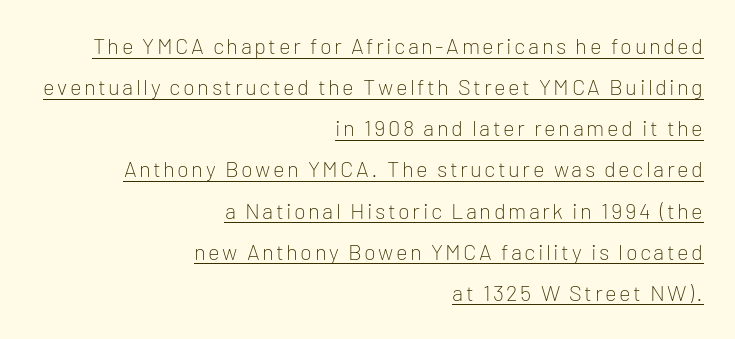
{"italic": "no", "bold": "no", "underline": "yes", "align": "right", "line_spacing_ratio": 1.87, "glyph_px": 22}
